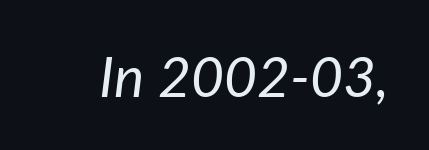
The image shows 57 px regular-weight type, italic (leaning right); set normal letter spacing, not underlined; low stroke contrast and a medium x-height.
